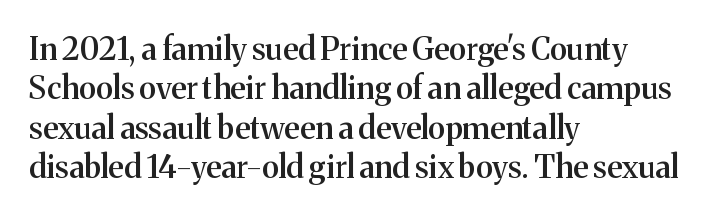
{"serif": "yes", "italic": "no", "bold": "semi", "weight": "semibold", "width": "normal", "stroke_contrast": "medium", "x_height": "medium", "monospaced": "no", "underline": "no", "align": "left", "line_spacing": "normal", "line_spacing_ratio": 1.27, "letter_spacing": "normal", "letter_spacing_em": 0.0, "glyph_px": 31}
